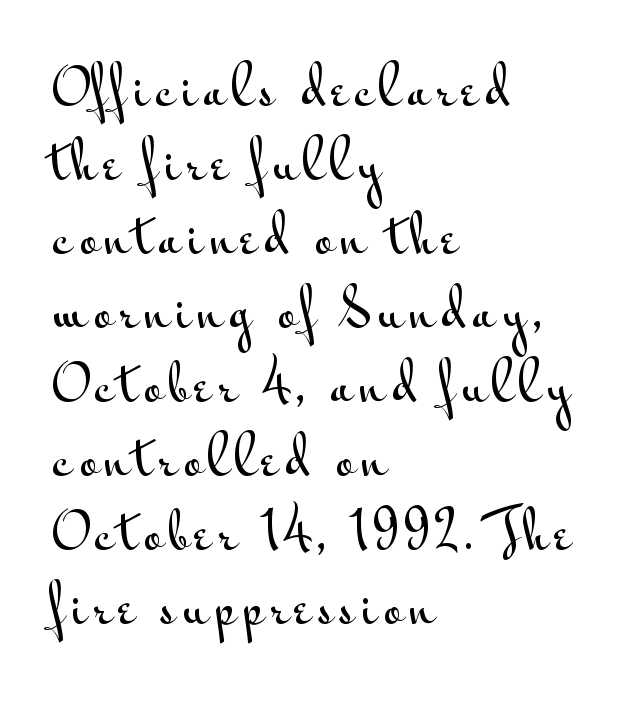
The vertical gap from one line to the next is medium. Check the space under the baseline: it is left empty. The typesetter chose a ragged-right arrangement here. The face used here is proportionally spaced, like ordinary book or web type. The glyphs in this specimen are sans serif.
